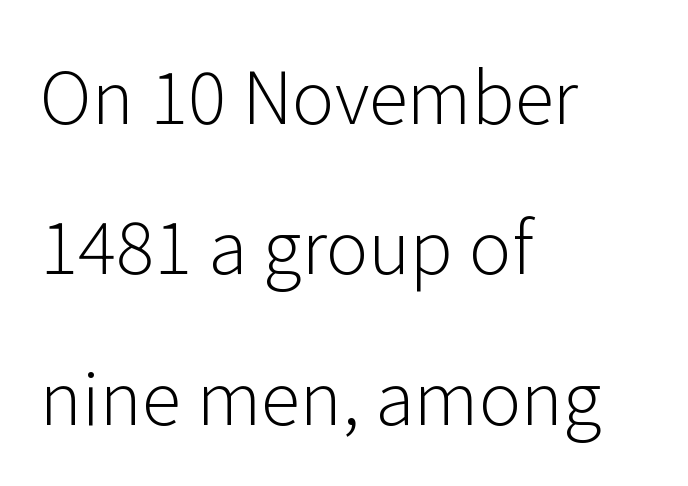
{"serif": "no", "italic": "no", "bold": "no", "weight": "light", "width": "normal", "stroke_contrast": "low", "x_height": "medium", "monospaced": "no", "underline": "no", "align": "left", "line_spacing": "loose", "line_spacing_ratio": 2.09, "letter_spacing": "normal", "letter_spacing_em": 0.0, "glyph_px": 72}
